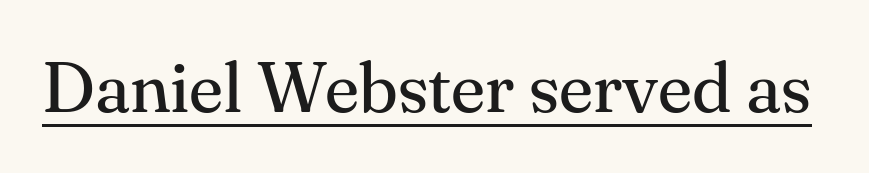
The image shows 71 px regular-weight serif type, upright; set normal letter spacing, underlined; medium stroke contrast and a small x-height.
